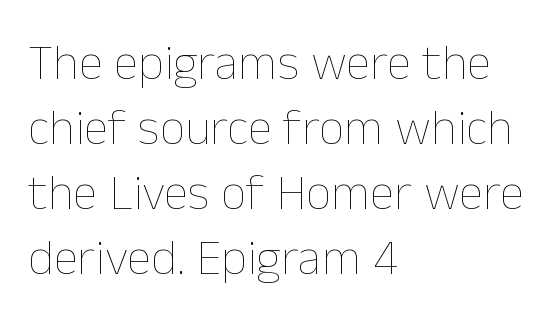
Q: Is the text bold? A: No.
Q: Is the text italic (slanted)? A: No, it is upright.
Q: Is the text underlined? A: No.
Q: How is the paragraph aligned? A: Left-aligned.
Q: Is the spacing between letters normal or unusually wide? A: Normal.
Q: Is the spacing between lines tight, normal or loose? A: Normal.
Q: Width (condensed, normal, or wide)? A: Normal.
Q: Stroke contrast? A: Low.
Q: x-height? A: Medium.
Q: Monospaced? A: No.
